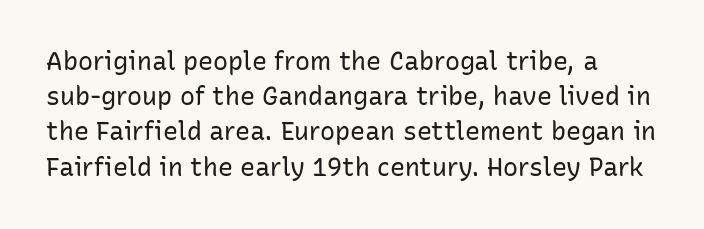
{"italic": "no", "bold": "no", "underline": "no", "line_spacing": "normal", "line_spacing_ratio": 1.41, "letter_spacing": "normal", "letter_spacing_em": 0.0, "glyph_px": 25}
